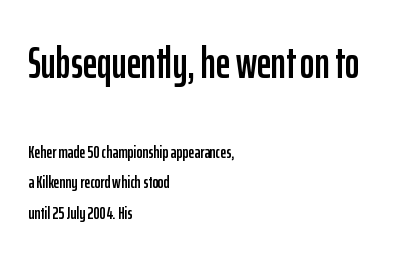
The image shows 44 px condensed sans-serif type, upright; set left-aligned, normal line spacing (1.68x), normal letter spacing, not underlined; the first (top) block is 2.44x larger; low stroke contrast and a medium x-height.
